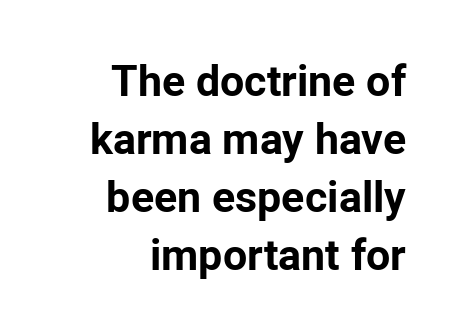
The rendering keeps characters at their native spacing. Is the type bold? Yes — the strokes are clearly thick and heavy. The face used here is proportionally spaced, like ordinary book or web type. Compared with a flush-left layout, this one pins lines to the opposite, right side. Nope, not italic — everything's standing straight. The strip under each line holds only bare page.
